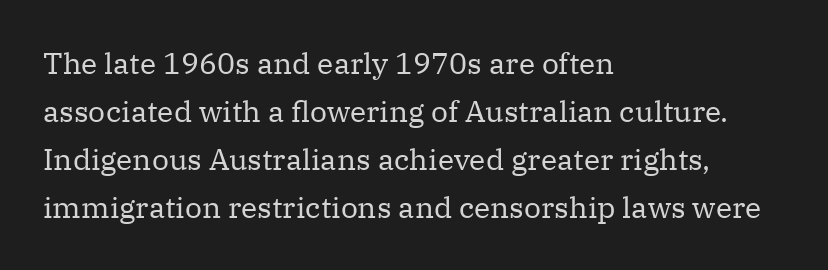
The passage shown is typeset with a serif family. Do the characters align in a grid? No, the font is proportional. Each line starts at the same left margin while the right side varies. If you drew a line through each stem, it would be perfectly vertical. Nothing unusual about the tracking: characters are spaced as the font intends. The baseline area is clear.
